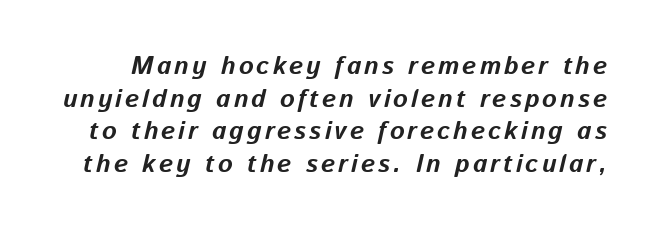
The image shows 25 px bold type, italic (leaning right); set normal line spacing (1.31x), not underlined.
